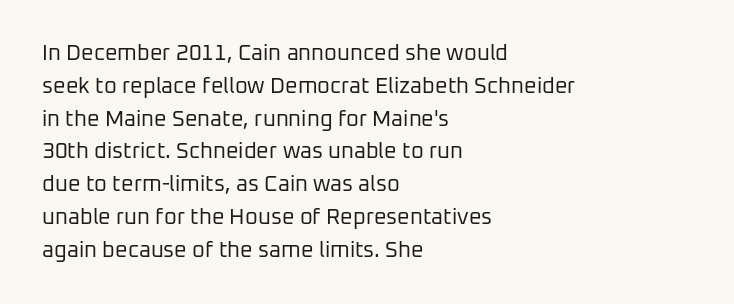
Descender tails drop into unmarked territory. Vertically, the passage feels balanced, rows spaced as you'd expect. The typesetter chose a ragged-right arrangement here. The typography opts for an upright posture over an oblique one. The rendering keeps characters at their native spacing. Stroke mass is kept to a normal reading level or below.
